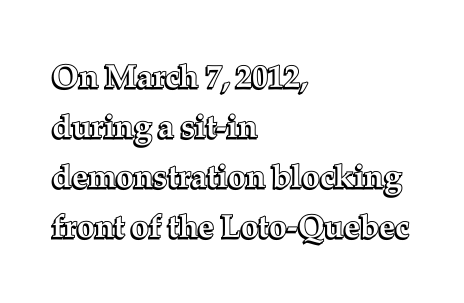
The image shows 32 px text type, upright; set left-aligned, normal line spacing (1.56x), normal letter spacing, not underlined; a medium x-height.
